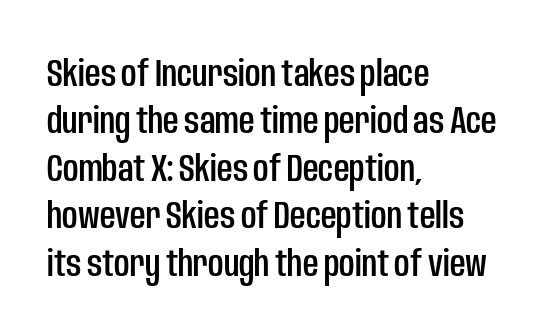
Q: Is the text italic (slanted)? A: No, it is upright.
Q: Is the typeface a serif or a sans-serif typeface? A: Sans-serif.
Q: Is the text underlined? A: No.
Q: How is the paragraph aligned? A: Left-aligned.
Q: Is the spacing between letters normal or unusually wide? A: Normal.
Q: Is the spacing between lines tight, normal or loose? A: Normal.
Q: Width (condensed, normal, or wide)? A: Condensed.
Q: Stroke contrast? A: Low.
Q: x-height? A: Large.
Q: Monospaced? A: No.
